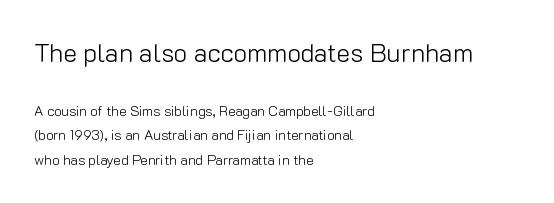
Tall strokes in this sample are plumb rather than angled. Block one is the big one; block two sits smaller underneath. You could call the tracking neutral — neither tight nor loose. Only glyphs here, with clear space below each row.
